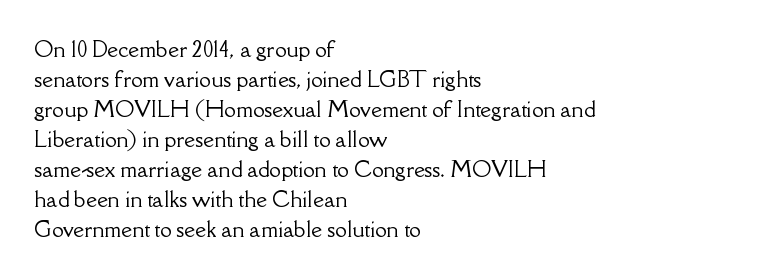
{"italic": "no", "underline": "no", "align": "left", "line_spacing": "normal", "line_spacing_ratio": 1.43, "letter_spacing": "normal", "letter_spacing_em": 0.0, "glyph_px": 21}
